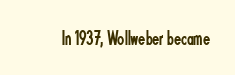
{"italic": "no", "bold": "no", "underline": "no", "letter_spacing": "normal", "letter_spacing_em": 0.0, "glyph_px": 21}
